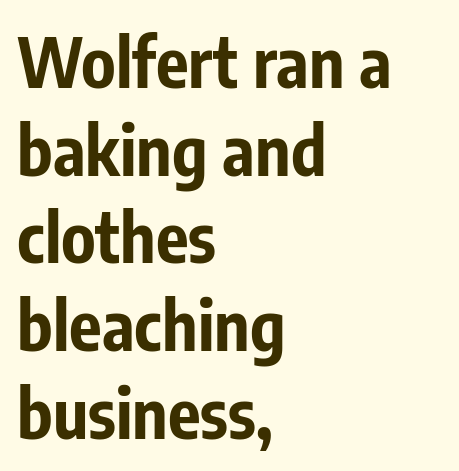
The image shows 68 px bold, condensed sans-serif type, upright; set left-aligned, normal line spacing (1.29x), normal letter spacing, not underlined; low stroke contrast and a medium x-height.
